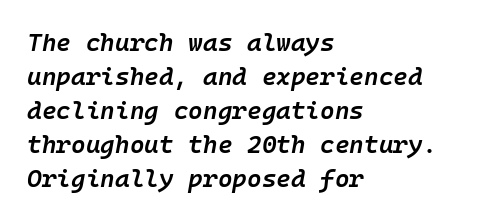
{"italic": "yes", "lean": "right", "slant_degrees": 10, "bold": "semi", "underline": "no", "align": "left", "line_spacing": "normal", "line_spacing_ratio": 1.36, "letter_spacing": "normal", "letter_spacing_em": 0.0, "glyph_px": 25}
